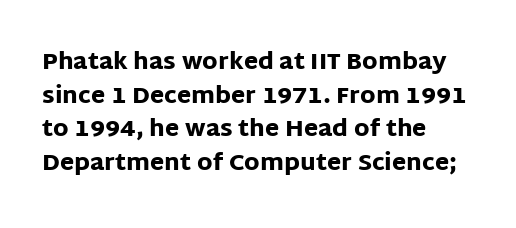
Each line starts at the same left margin while the right side varies. One glance says typical: line gaps are just what's usual. Nope, not italic — everything's standing straight. Plenty of ink on the page — the face is bold.
